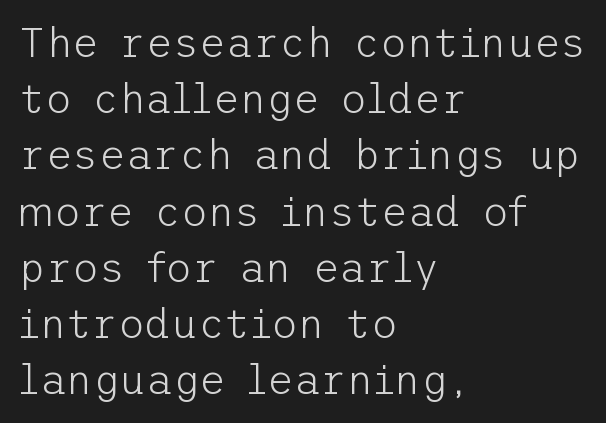
The typeface chosen for these lines omits serifs. Horizontal bands of white between lines are of average thickness. Does extra space separate the letters? No, they use regular spacing. Underlining? Definitely not there.
